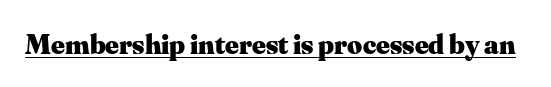
{"serif": "yes", "italic": "no", "bold": "yes", "weight": "heavy", "width": "normal", "stroke_contrast": "medium", "x_height": "small", "monospaced": "no", "underline": "yes", "letter_spacing": "normal", "letter_spacing_em": 0.0, "glyph_px": 29}
